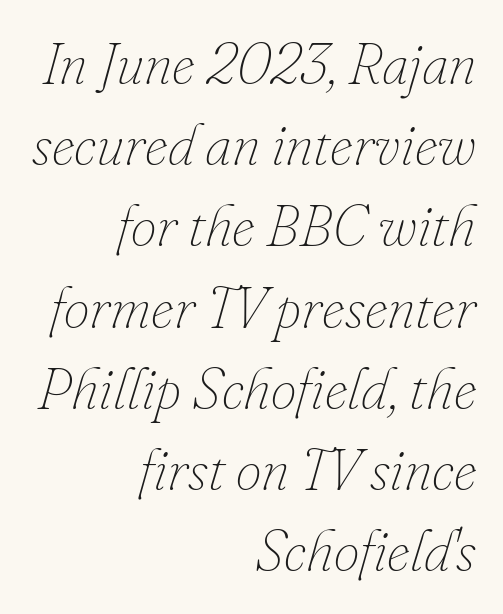
Layout note: lines flush right. Summary of weight: not heavy and not bold. The words here are not underlined. The face used here has a pronounced slope to its letters. The type is set solid horizontally, with unmodified tracking. The rendering uses natural spacing where letterforms have individual widths.
